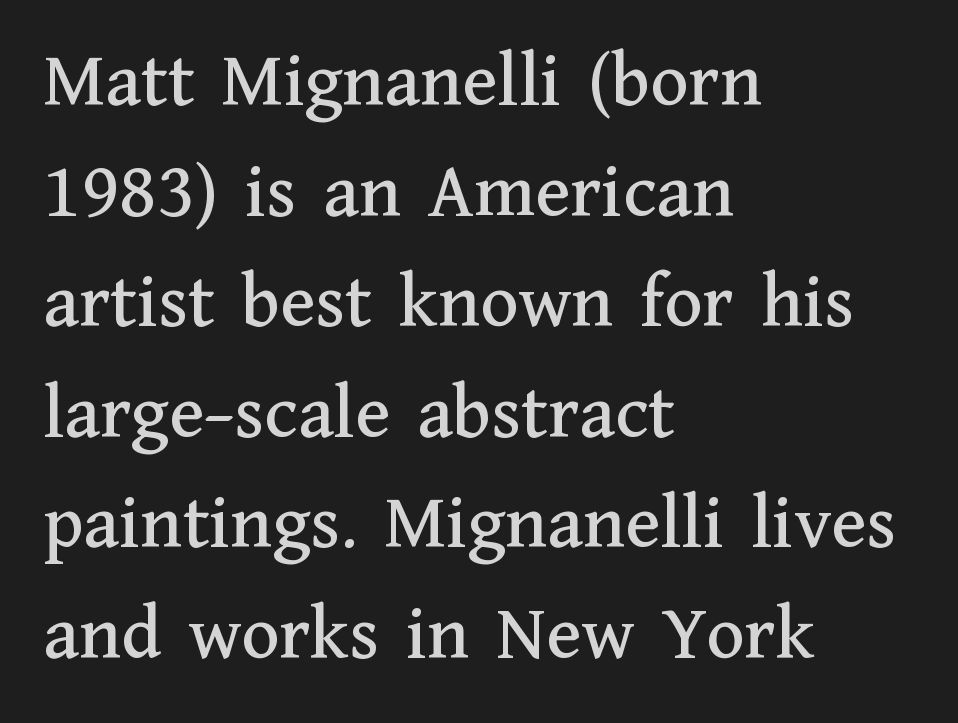
This is roman type, the default non-slanted kind. Here the designer chose a conventional face with non-uniform glyph widths. These lines sit exactly where default settings would place them. The ragged edge is on the right, which tells us the setting is flush left.
